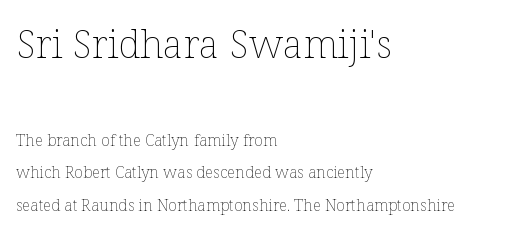
Every stem runs plumb, perpendicular to the baseline. These two chunks differ in scale, with the top chunk taking the larger measure. Summary of vertical rhythm: relaxed, with wide interline spacing. A clean baseline with only descenders dipping below it. The face used here is proportionally spaced, like ordinary book or web type.
